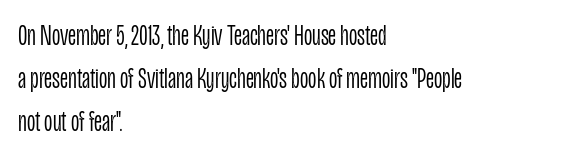
Q: Is the text bold? A: No.
Q: Is the text italic (slanted)? A: No, it is upright.
Q: Is the typeface a serif or a sans-serif typeface? A: Sans-serif.
Q: Is the text underlined? A: No.
Q: How is the paragraph aligned? A: Left-aligned.
Q: Is the spacing between letters normal or unusually wide? A: Normal.
Q: Is the spacing between lines tight, normal or loose? A: Normal.
Q: Width (condensed, normal, or wide)? A: Condensed.
Q: Stroke contrast? A: Low.
Q: x-height? A: Large.
Q: Monospaced? A: No.
